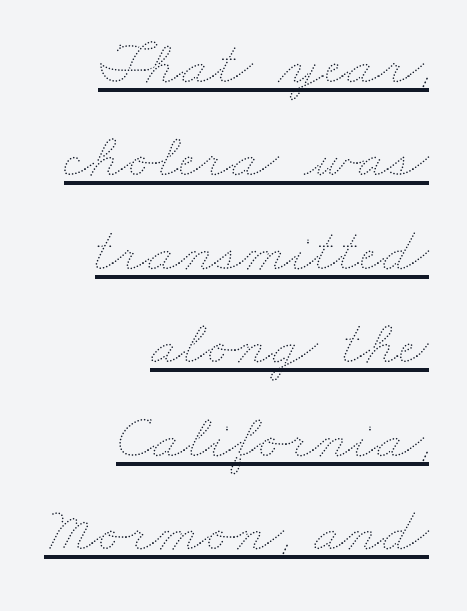
The typesetter chose a ragged-left arrangement here. Each letter keeps its own natural width here, so spacing adapts to shape. What's the leading like? Ordinary, nothing unusual. Summary of weight: not heavy and not bold. Characters follow at the spacing the type designer built in. In designer terms, the underline attribute is active on this setting.
